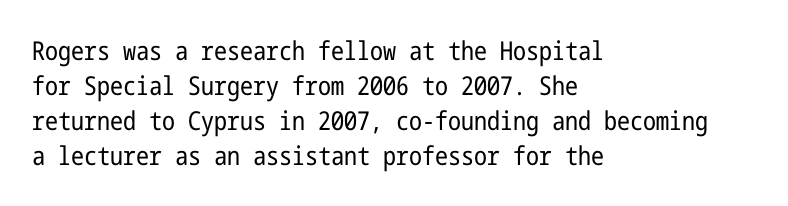
The image shows 26 px text type, upright; set left-aligned, normal line spacing (1.35x), normal letter spacing, not underlined.
